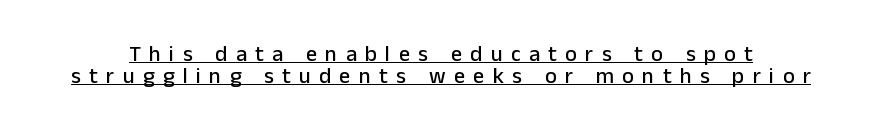
Q: Is the text italic (slanted)? A: No, it is upright.
Q: Is the text underlined? A: Yes.
Q: Is the spacing between letters normal or unusually wide? A: Unusually wide.
Q: Is the spacing between lines tight, normal or loose? A: Tight.
